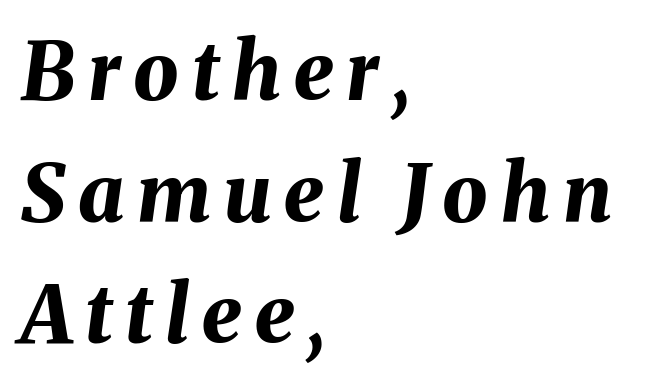
Q: Is the text bold? A: Yes.
Q: Is the text italic (slanted)? A: Yes, it leans right by about 8 degrees.
Q: Is the text underlined? A: No.
Q: How is the paragraph aligned? A: Left-aligned.
Q: Is the spacing between lines tight, normal or loose? A: Normal.
Q: Width (condensed, normal, or wide)? A: Normal.
Q: Stroke contrast? A: Medium.
Q: x-height? A: Medium.
Q: Monospaced? A: No.
